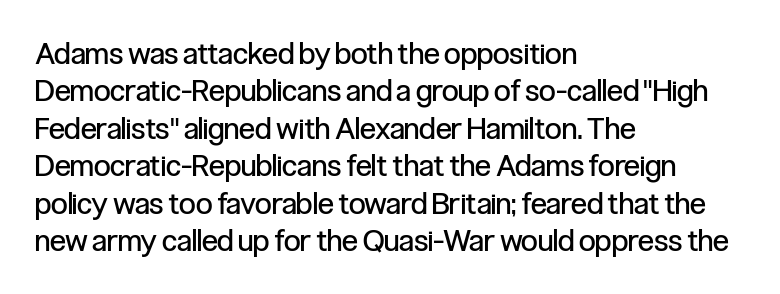
{"serif": "no", "italic": "no", "bold": "no", "weight": "regular", "width": "condensed", "stroke_contrast": "low", "x_height": "medium", "monospaced": "no", "underline": "no", "align": "left", "line_spacing": "normal", "line_spacing_ratio": 1.25, "letter_spacing": "normal", "letter_spacing_em": 0.0, "glyph_px": 30}
